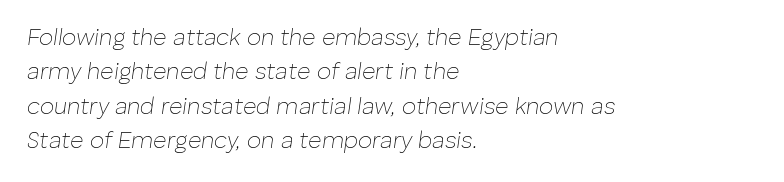
{"italic": "yes", "lean": "right", "slant_degrees": 8, "bold": "no", "underline": "no", "align": "left", "line_spacing": "normal", "line_spacing_ratio": 1.5, "letter_spacing": "normal", "letter_spacing_em": 0.0, "glyph_px": 23}
